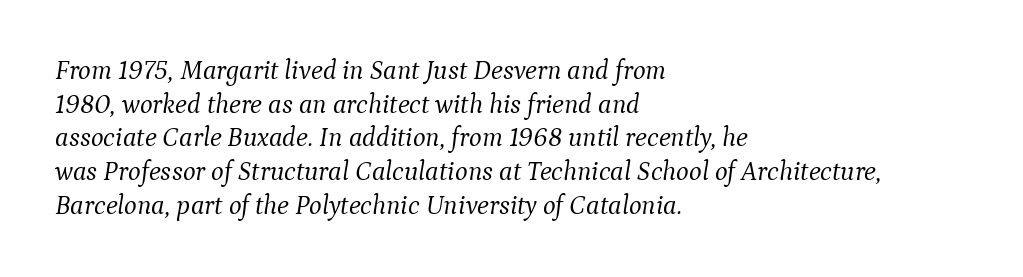
{"italic": "yes", "lean": "right", "slant_degrees": 9, "bold": "no", "underline": "no", "align": "left", "line_spacing": "normal", "line_spacing_ratio": 1.25, "letter_spacing": "normal", "letter_spacing_em": 0.0, "glyph_px": 27}
